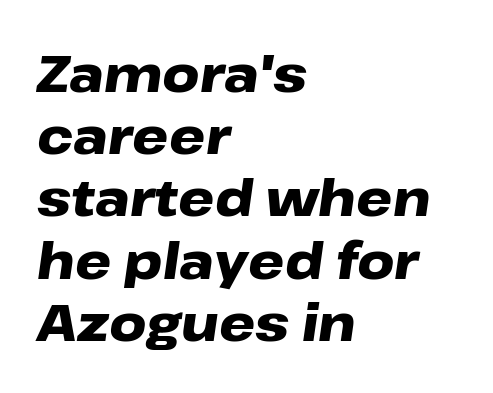
Each letter keeps its own natural width here, so spacing adapts to shape. Tall strokes in this sample are angled rather than plumb. The typesetting leans heavy: a genuine bold. Glance below the letters and you will spot only blank space. Does extra space separate the letters? No, they use regular spacing. The typesetter chose a ragged-right arrangement here.
